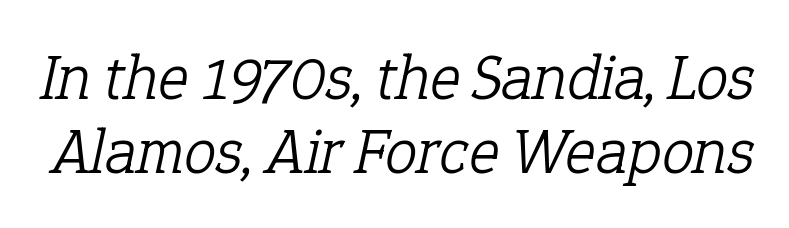
Q: Is the text bold? A: No.
Q: Is the text italic (slanted)? A: Yes, it leans right by about 12 degrees.
Q: Is the typeface a serif or a sans-serif typeface? A: Serif.
Q: Is the text underlined? A: No.
Q: Is the spacing between letters normal or unusually wide? A: Normal.
Q: Is the spacing between lines tight, normal or loose? A: Tight.
Q: Width (condensed, normal, or wide)? A: Normal.
Q: Stroke contrast? A: Low.
Q: x-height? A: Medium.
Q: Monospaced? A: No.
